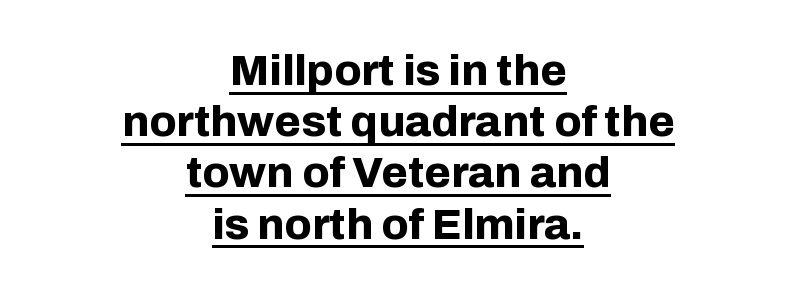
Q: Is the text bold? A: Yes.
Q: Is the text italic (slanted)? A: No, it is upright.
Q: Is the typeface a serif or a sans-serif typeface? A: Sans-serif.
Q: Is the text underlined? A: Yes.
Q: How is the paragraph aligned? A: Centered.
Q: Is the spacing between letters normal or unusually wide? A: Normal.
Q: Width (condensed, normal, or wide)? A: Normal.
Q: Stroke contrast? A: Low.
Q: x-height? A: Medium.
Q: Monospaced? A: No.
